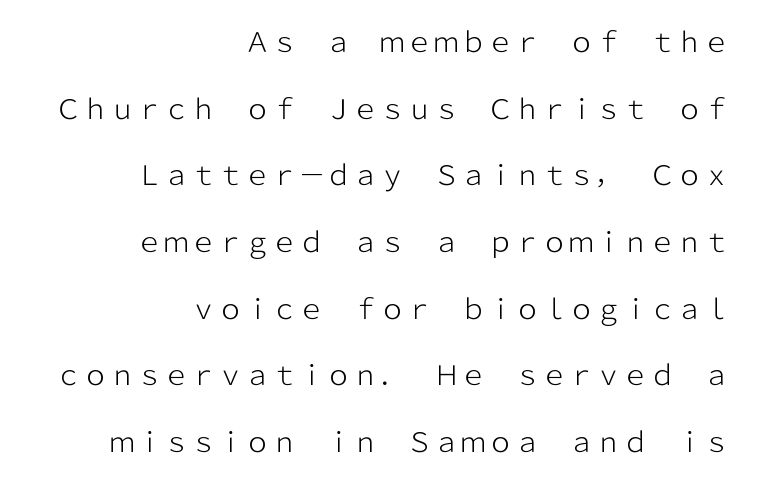
Lines of text with bare space underneath. The passage shown stacks its lines with a broad gap. Quick note: not italic, upright. Tracking here is standard; glyphs follow each other at the usual distance.
